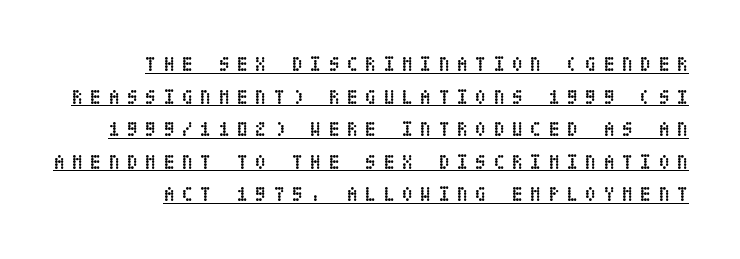
Set as a true bold cut, around the 700 mark. These lines have a slow, spaced-out rhythm from letter to letter. Does the leading feel generous? No, just average. Every word sits above its own underline. Tall strokes in this sample are plumb rather than angled.
